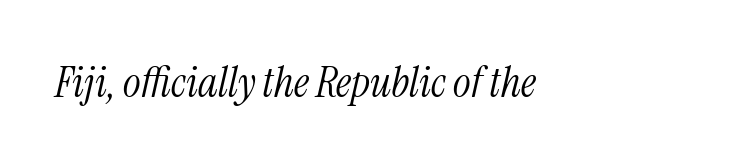
Q: Is the text bold? A: No.
Q: Is the text italic (slanted)? A: Yes, it leans right by about 13 degrees.
Q: Is the typeface a serif or a sans-serif typeface? A: Serif.
Q: Is the text underlined? A: No.
Q: Is the spacing between letters normal or unusually wide? A: Normal.
Q: Width (condensed, normal, or wide)? A: Condensed.
Q: Stroke contrast? A: Medium.
Q: x-height? A: Medium.
Q: Monospaced? A: No.
